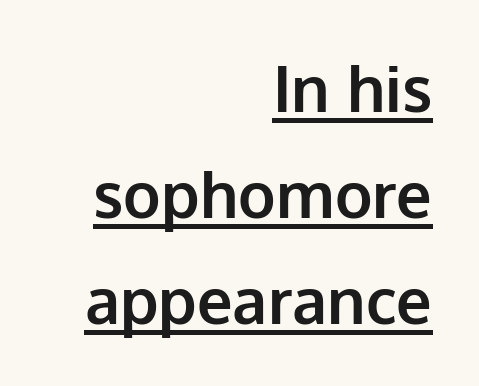
No extra tracking has been applied to these lines. Notice how the passage keeps a crisp vertical edge on the right only. Is this a sans? Yes — the strokes have no serifs. The typography opts for an upright posture over an oblique one. The passage shown is underscored from start to finish. A typesetter would call this proportional, since set widths differ per character.
